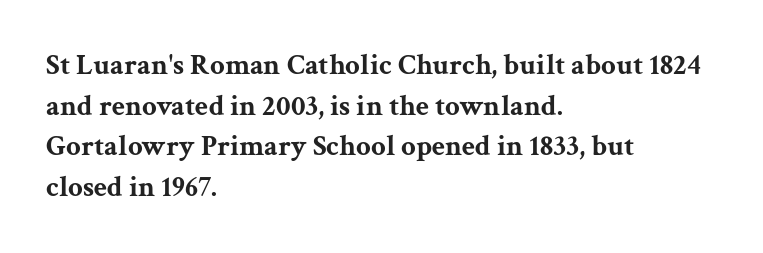
Q: Is the text bold? A: Yes.
Q: Is the text italic (slanted)? A: No, it is upright.
Q: Is the typeface a serif or a sans-serif typeface? A: Serif.
Q: Is the text underlined? A: No.
Q: How is the paragraph aligned? A: Left-aligned.
Q: Is the spacing between letters normal or unusually wide? A: Normal.
Q: Is the spacing between lines tight, normal or loose? A: Normal.
Q: Width (condensed, normal, or wide)? A: Wide.
Q: Stroke contrast? A: Medium.
Q: x-height? A: Medium.
Q: Monospaced? A: No.
